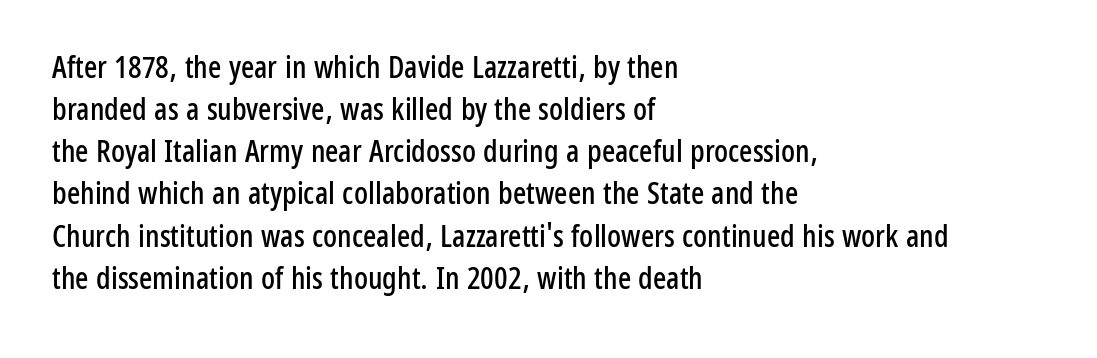
Horizontally, the lines are justified to the leading edge only. When letters stand straight like this, we call the style roman or upright. Spacing between characters is what you'd get straight out of the box. How would I describe the line gaps? Plain and ordinary. Letterform terminals end flat and unadorned throughout the passage.
